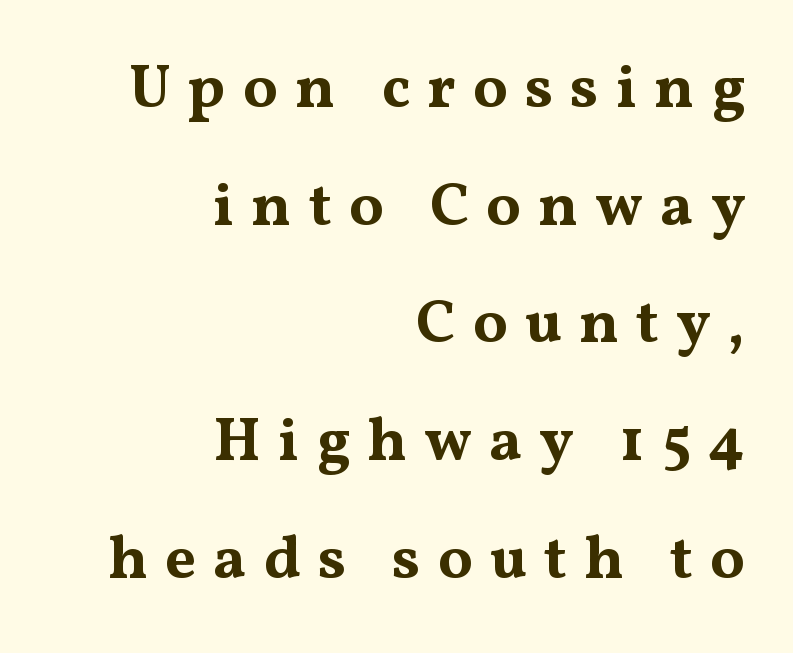
The tracking jumps out immediately: characters are airy and widely separated. The letters are bold, with thick, heavy strokes. This rendering features lettering with no underline. The text was rendered using a seriffed face with decorative stroke endings. Is there any slant? The stems are plumb.
